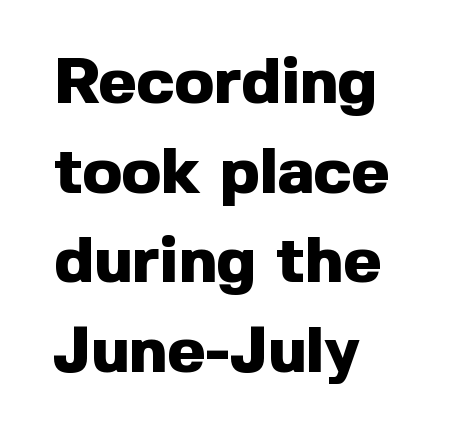
Q: Is the text bold? A: Yes.
Q: Is the text italic (slanted)? A: No, it is upright.
Q: Is the typeface a serif or a sans-serif typeface? A: Sans-serif.
Q: Is the text underlined? A: No.
Q: How is the paragraph aligned? A: Left-aligned.
Q: Is the spacing between letters normal or unusually wide? A: Normal.
Q: Is the spacing between lines tight, normal or loose? A: Normal.
Q: Width (condensed, normal, or wide)? A: Normal.
Q: x-height? A: Medium.
Q: Monospaced? A: No.
